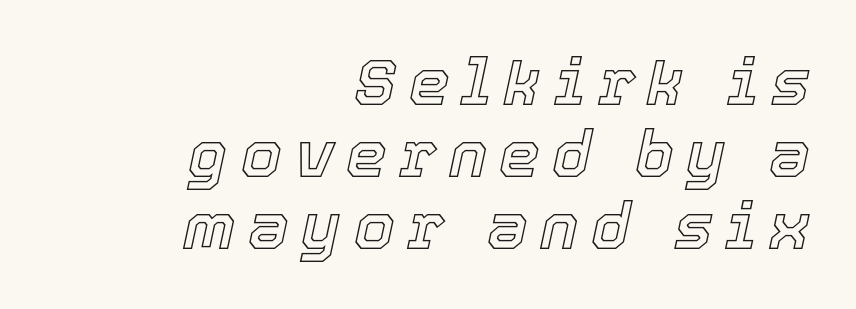
Q: Is the text italic (slanted)? A: Yes, it leans right by about 12 degrees.
Q: Is the text underlined? A: No.
Q: How is the paragraph aligned? A: Right-aligned.
Q: Is the spacing between lines tight, normal or loose? A: Tight.
Q: Width (condensed, normal, or wide)? A: Normal.
Q: x-height? A: Medium.
Q: Monospaced? A: No.
